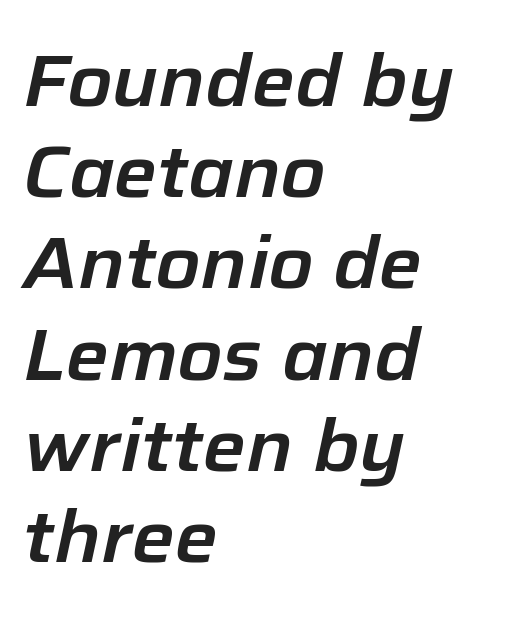
The image shows 73 px text type, italic (leaning right); set left-aligned, normal line spacing (1.25x), normal letter spacing, not underlined; low stroke contrast and a medium x-height.
